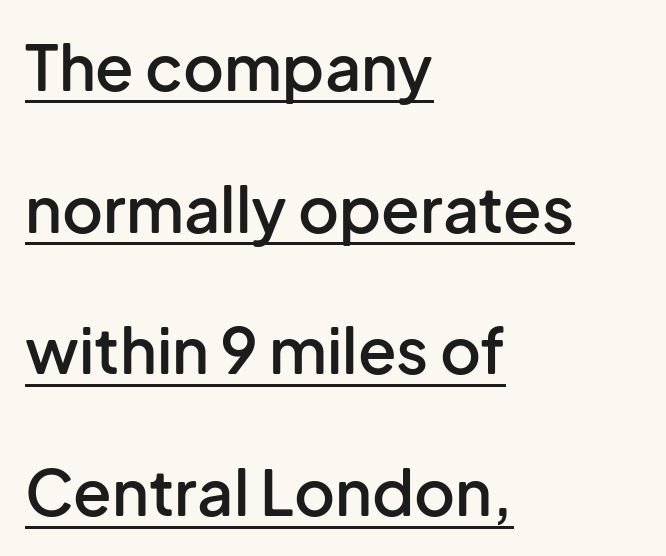
The specimen reads as upright at a glance. The line-height multiplier appears high, well above default. You could not count columns in this text — the font is proportionally spaced. Line beginnings align vertically; line endings do not. Has an underline been added? It has.
